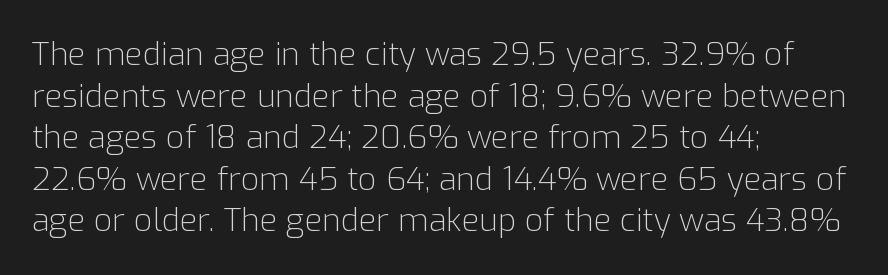
Think of a printed novel: that variable character pitch is what you see here. Anything drawn beneath the words? Only blank space. The face used here is a sans, in the tradition of grotesques and geometrics. Layout note: lines flush left. The face looks like a standard text weight, possibly lighter. The rendering uses a moderate line-height, typical for paragraphs.
